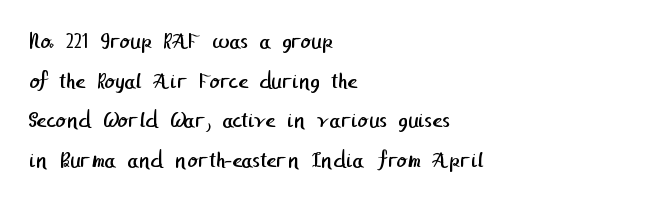
Q: Is the text bold? A: No.
Q: Is the text underlined? A: No.
Q: How is the paragraph aligned? A: Left-aligned.
Q: Is the spacing between letters normal or unusually wide? A: Normal.
Q: Is the spacing between lines tight, normal or loose? A: Normal.
